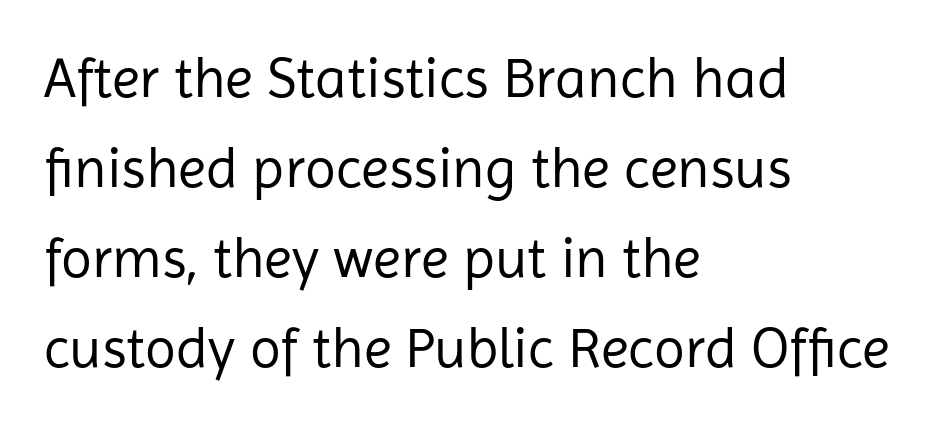
{"serif": "no", "italic": "no", "bold": "no", "weight": "regular", "width": "normal", "stroke_contrast": "low", "x_height": "medium", "monospaced": "no", "underline": "no", "align": "left", "line_spacing": "normal", "line_spacing_ratio": 1.58, "letter_spacing": "normal", "letter_spacing_em": 0.0, "glyph_px": 57}
